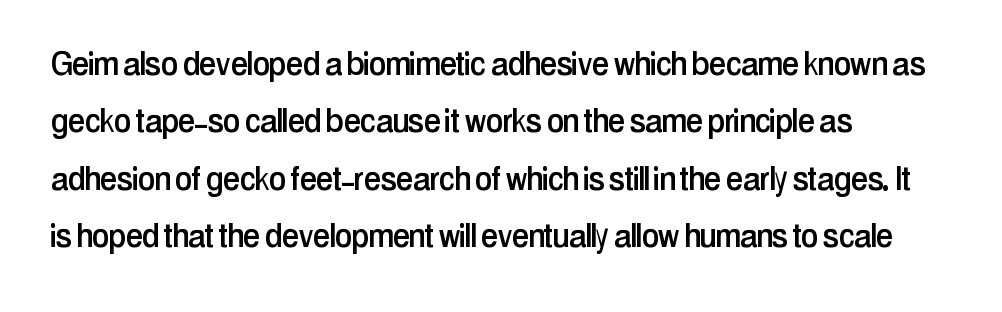
{"serif": "no", "italic": "no", "width": "condensed", "stroke_contrast": "low", "x_height": "medium", "monospaced": "no", "underline": "no", "align": "left", "line_spacing": "normal", "line_spacing_ratio": 1.47, "letter_spacing": "normal", "letter_spacing_em": 0.0, "glyph_px": 39}
